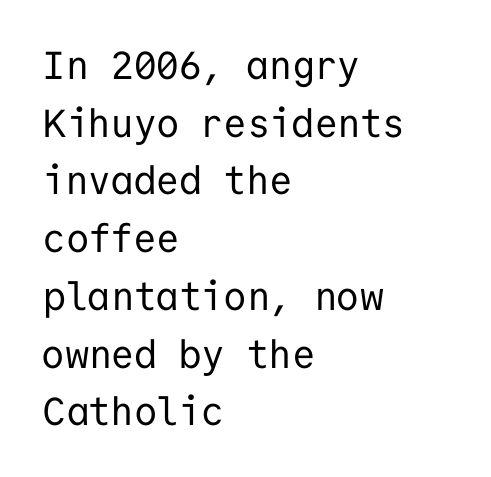
Q: Is the text bold? A: No.
Q: Is the text italic (slanted)? A: No, it is upright.
Q: Is the typeface a serif or a sans-serif typeface? A: Sans-serif.
Q: Is the text underlined? A: No.
Q: How is the paragraph aligned? A: Left-aligned.
Q: Is the spacing between letters normal or unusually wide? A: Normal.
Q: Is the spacing between lines tight, normal or loose? A: Normal.
Q: Width (condensed, normal, or wide)? A: Normal.
Q: Stroke contrast? A: Low.
Q: x-height? A: Medium.
Q: Monospaced? A: Yes.
